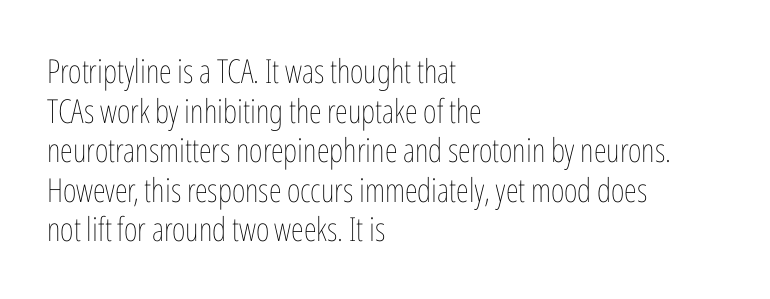
The image shows 33 px thin, condensed type, upright; set left-aligned, line spacing 1.2x, normal letter spacing, not underlined; low stroke contrast and a medium x-height.
